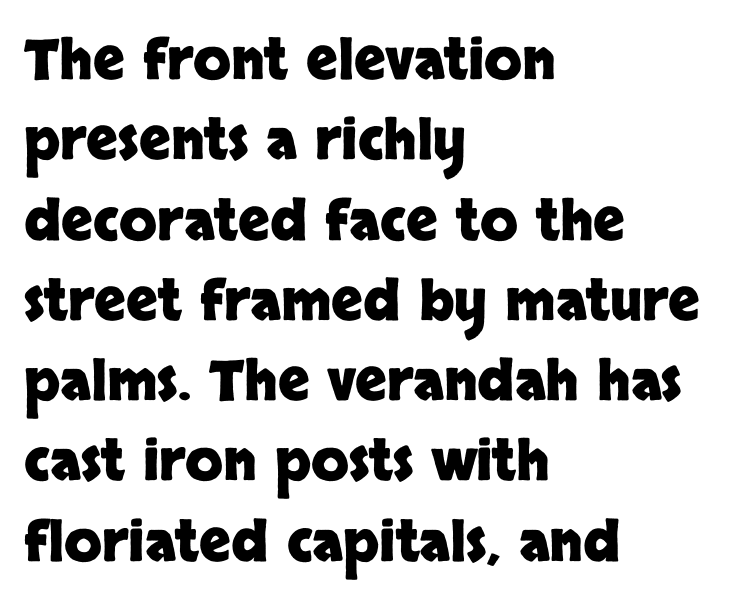
The image shows 55 px heavy sans-serif type, upright; set left-aligned, normal line spacing (1.46x), normal letter spacing, not underlined; low stroke contrast and a large x-height.
